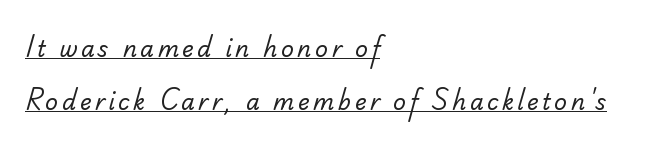
The image shows 22 px text type; set left-aligned, loose line spacing (2.39x), underlined.
